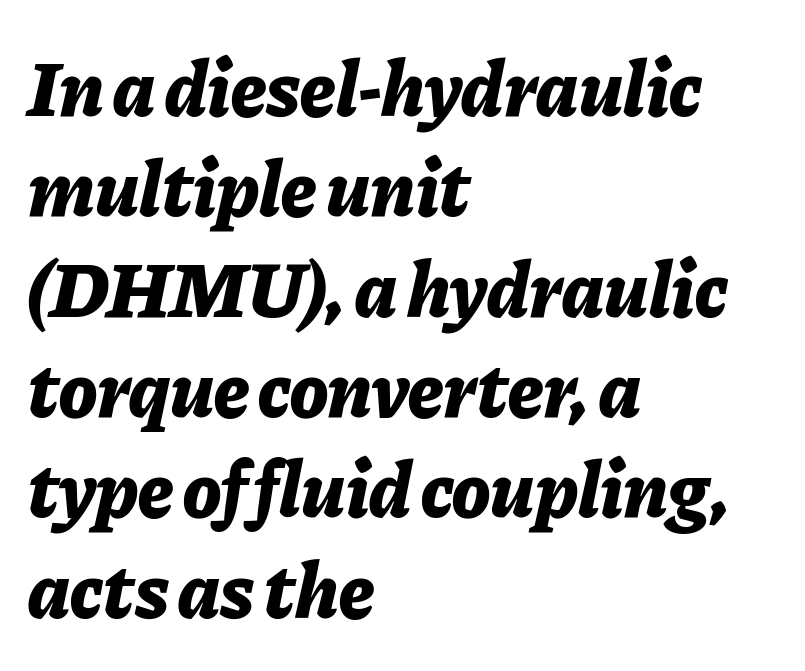
The image shows 79 px bold type, italic (leaning right); set left-aligned, normal line spacing (1.27x), normal letter spacing, not underlined; low stroke contrast and a medium x-height.
